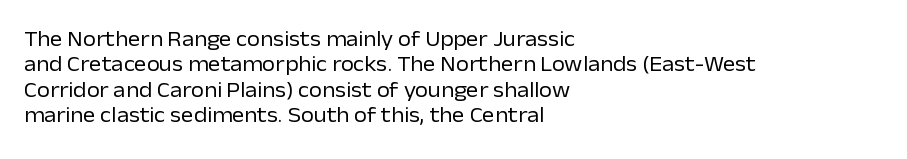
Q: Is the text bold? A: No.
Q: Is the text italic (slanted)? A: No, it is upright.
Q: Is the text underlined? A: No.
Q: How is the paragraph aligned? A: Left-aligned.
Q: Is the spacing between letters normal or unusually wide? A: Normal.
